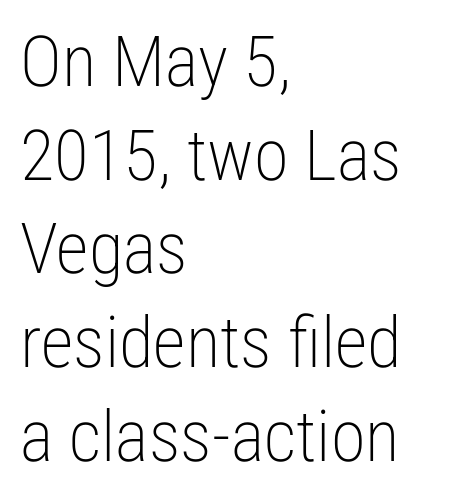
Q: Is the text bold? A: No.
Q: Is the text italic (slanted)? A: No, it is upright.
Q: Is the typeface a serif or a sans-serif typeface? A: Sans-serif.
Q: Is the text underlined? A: No.
Q: How is the paragraph aligned? A: Left-aligned.
Q: Is the spacing between letters normal or unusually wide? A: Normal.
Q: Is the spacing between lines tight, normal or loose? A: Normal.
Q: Width (condensed, normal, or wide)? A: Condensed.
Q: Stroke contrast? A: Low.
Q: x-height? A: Medium.
Q: Monospaced? A: No.
